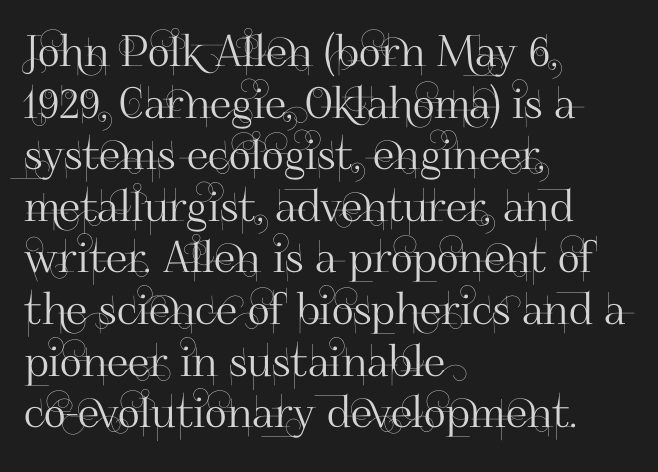
Q: Is the text italic (slanted)? A: No, it is upright.
Q: Is the typeface a serif or a sans-serif typeface? A: Sans-serif.
Q: Is the text underlined? A: No.
Q: How is the paragraph aligned? A: Left-aligned.
Q: Is the spacing between letters normal or unusually wide? A: Normal.
Q: Width (condensed, normal, or wide)? A: Normal.
Q: Stroke contrast? A: High.
Q: x-height? A: Small.
Q: Monospaced? A: No.
